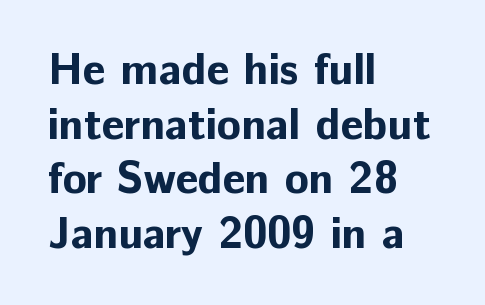
{"serif": "no", "italic": "no", "bold": "yes", "weight": "bold", "width": "normal", "stroke_contrast": "low", "x_height": "medium", "monospaced": "no", "underline": "no", "align": "left", "line_spacing_ratio": 1.24, "letter_spacing": "normal", "letter_spacing_em": 0.0, "glyph_px": 44}
